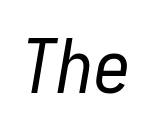
The image shows 74 px regular-weight, condensed type, italic (leaning right); set normal letter spacing, not underlined; low stroke contrast and a medium x-height.
